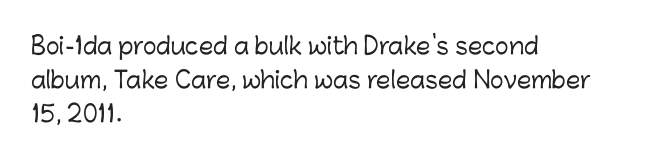
Q: Is the text italic (slanted)? A: No, it is upright.
Q: Is the text underlined? A: No.
Q: How is the paragraph aligned? A: Left-aligned.
Q: Is the spacing between letters normal or unusually wide? A: Normal.
Q: Is the spacing between lines tight, normal or loose? A: Normal.
